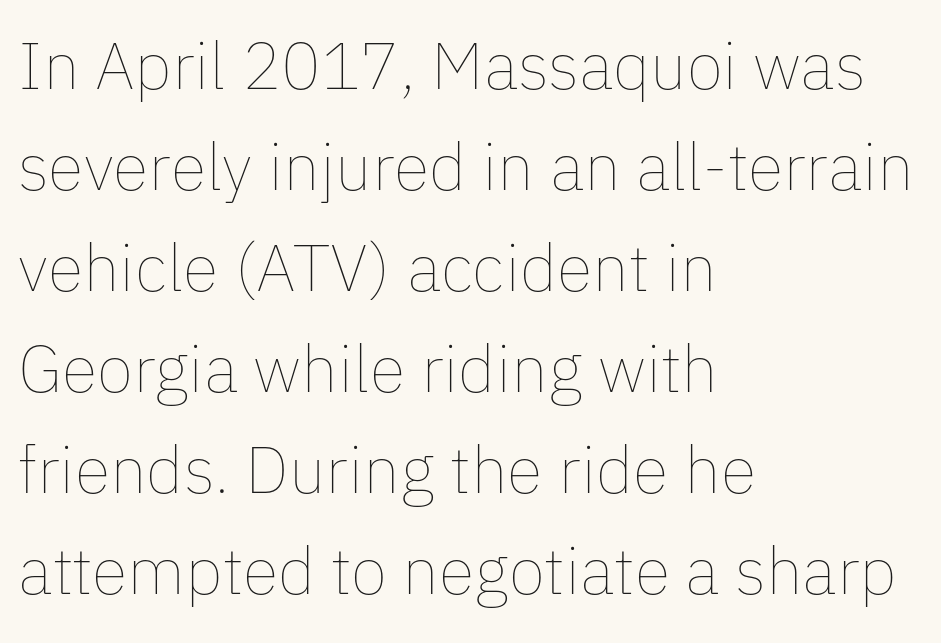
{"italic": "no", "bold": "no", "weight": "thin", "width": "normal", "stroke_contrast": "low", "x_height": "medium", "monospaced": "no", "underline": "no", "align": "left", "line_spacing": "normal", "line_spacing_ratio": 1.53, "letter_spacing": "normal", "letter_spacing_em": 0.0, "glyph_px": 66}
